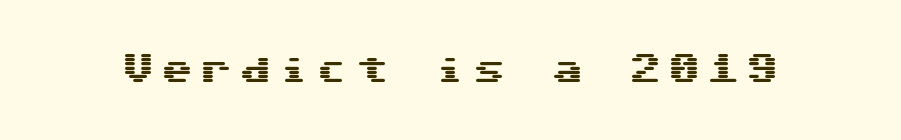
{"serif": "no", "italic": "no", "width": "wide", "stroke_contrast": "medium", "x_height": "medium", "underline": "no", "glyph_px": 33}
